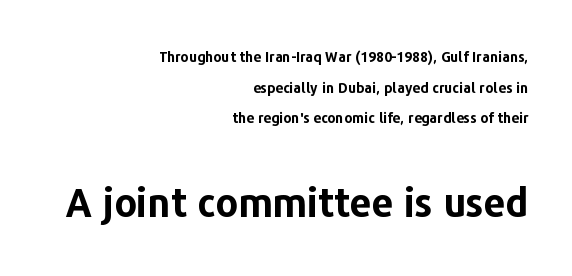
The setting favours the right margin, as signatures and pull-quotes sometimes do. Baseline-to-baseline distance is far greater than the letter height. Is this a fixed-width face? No — the glyphs have proportional, varying widths. Small over large — that's the arrangement of the two blocks here.
